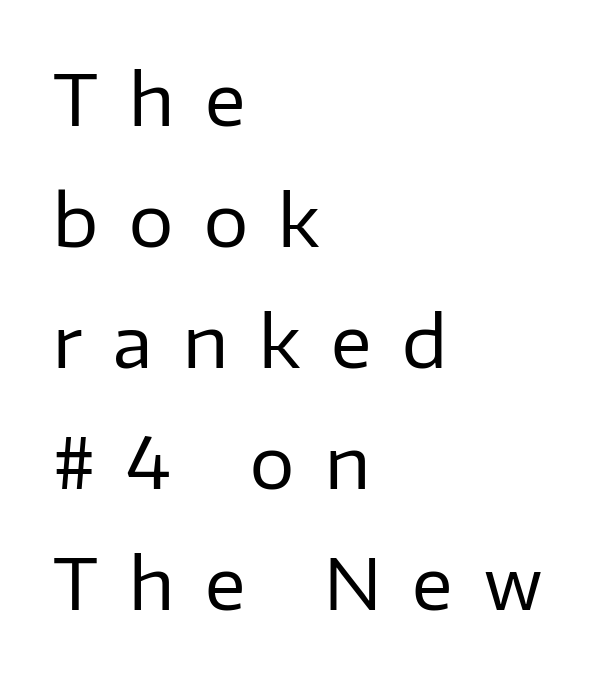
{"serif": "no", "italic": "no", "bold": "no", "weight": "regular", "width": "normal", "stroke_contrast": "low", "x_height": "medium", "monospaced": "no", "underline": "no", "align": "left", "line_spacing_ratio": 1.73, "letter_spacing": "wide", "letter_spacing_em": 0.44, "glyph_px": 70}
